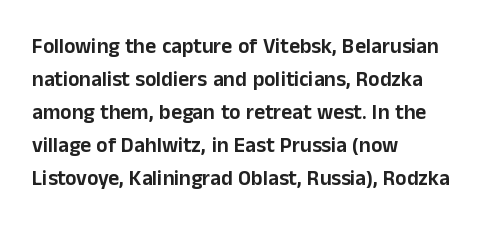
{"italic": "no", "underline": "no", "align": "left", "line_spacing": "normal", "line_spacing_ratio": 1.57, "letter_spacing": "normal", "letter_spacing_em": 0.0, "glyph_px": 21}
